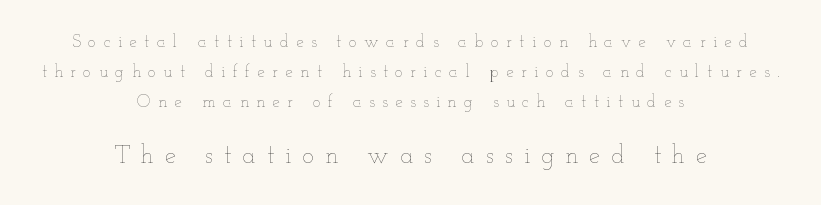
Q: Is the text bold? A: No.
Q: Is the text italic (slanted)? A: No, it is upright.
Q: Is the text underlined? A: No.
Q: How is the paragraph aligned? A: Centered.
Q: Is the spacing between letters normal or unusually wide? A: Unusually wide.
Q: Which block of text is set in a larger size, the first (top) or the second (bottom)? A: The second (bottom) one.
